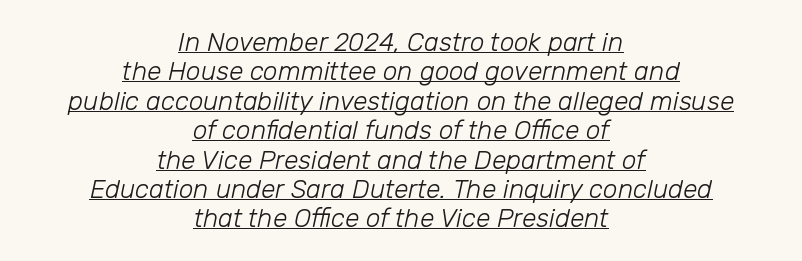
Rows of type sit shoulder to shoulder in the vertical direction. Each line of the rendering has a horizontal stroke beneath the glyphs. Neither beginnings nor endings align; midpoints do. Standard letterfit; no display-style spreading of the glyphs. These glyphs show unthickened strokes, regular width or finer.
